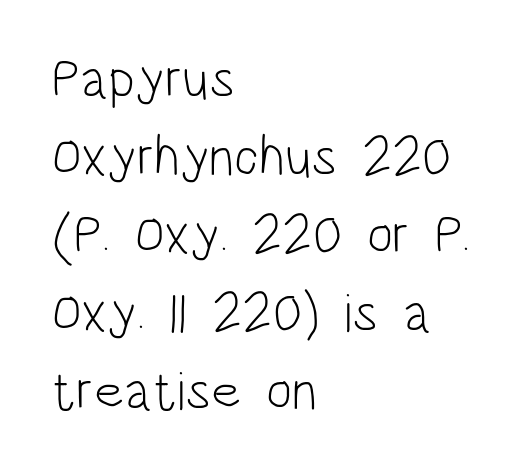
{"serif": "no", "italic": "no", "bold": "no", "weight": "light", "width": "condensed", "stroke_contrast": "low", "x_height": "large", "monospaced": "no", "underline": "no", "align": "left", "line_spacing": "normal", "line_spacing_ratio": 1.42, "letter_spacing": "normal", "letter_spacing_em": 0.0, "glyph_px": 55}
